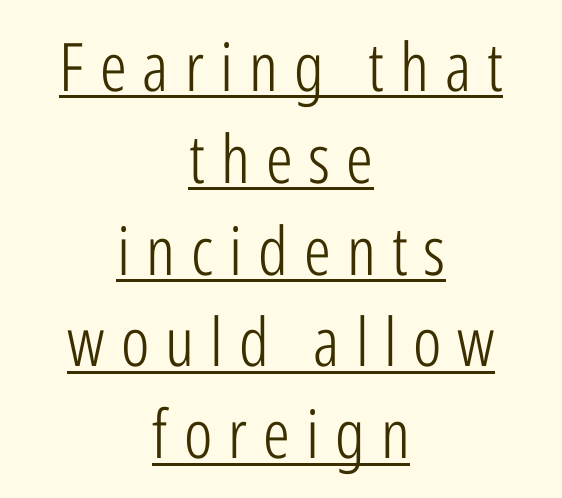
Q: Is the text bold? A: No.
Q: Is the text italic (slanted)? A: No, it is upright.
Q: Is the typeface a serif or a sans-serif typeface? A: Sans-serif.
Q: Is the text underlined? A: Yes.
Q: How is the paragraph aligned? A: Centered.
Q: Is the spacing between letters normal or unusually wide? A: Unusually wide.
Q: Is the spacing between lines tight, normal or loose? A: Normal.
Q: Width (condensed, normal, or wide)? A: Condensed.
Q: Stroke contrast? A: Low.
Q: x-height? A: Medium.
Q: Monospaced? A: No.
